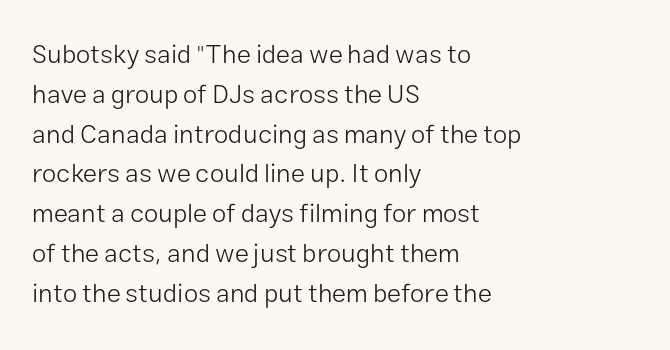
Q: Is the text bold? A: No.
Q: Is the text italic (slanted)? A: No, it is upright.
Q: Is the text underlined? A: No.
Q: How is the paragraph aligned? A: Left-aligned.
Q: Is the spacing between letters normal or unusually wide? A: Normal.
Q: Is the spacing between lines tight, normal or loose? A: Normal.
